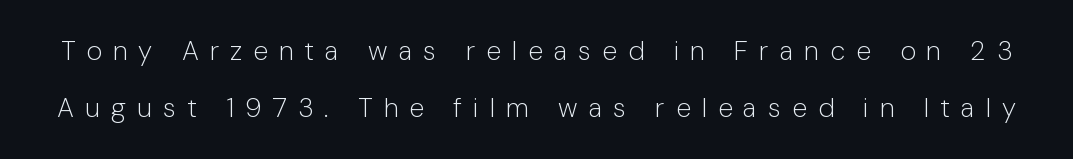
Q: Is the text bold? A: No.
Q: Is the text italic (slanted)? A: No, it is upright.
Q: Is the text underlined? A: No.
Q: Is the spacing between letters normal or unusually wide? A: Unusually wide.
Q: Is the spacing between lines tight, normal or loose? A: Loose.
